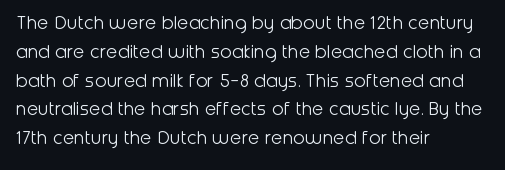
{"italic": "no", "bold": "no", "underline": "no", "align": "left", "line_spacing": "normal", "line_spacing_ratio": 1.37, "letter_spacing": "normal", "letter_spacing_em": 0.0, "glyph_px": 21}
